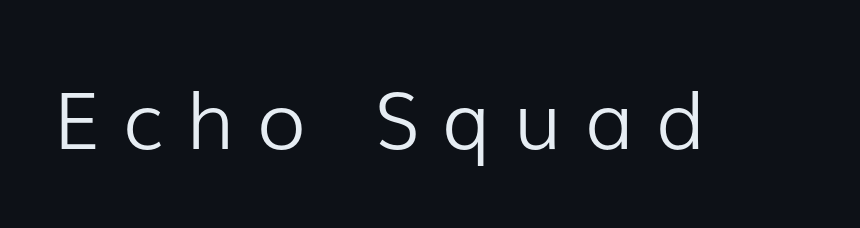
Q: Is the text bold? A: No.
Q: Is the text italic (slanted)? A: No, it is upright.
Q: Is the typeface a serif or a sans-serif typeface? A: Sans-serif.
Q: Is the text underlined? A: No.
Q: Is the spacing between letters normal or unusually wide? A: Unusually wide.
Q: Width (condensed, normal, or wide)? A: Normal.
Q: Stroke contrast? A: Low.
Q: x-height? A: Medium.
Q: Monospaced? A: No.
